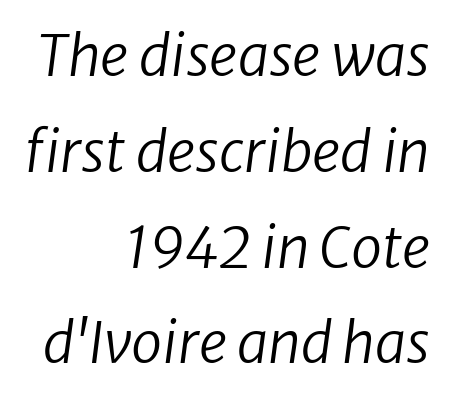
Q: Is the text bold? A: No.
Q: Is the text italic (slanted)? A: Yes, it leans right by about 8 degrees.
Q: Is the text underlined? A: No.
Q: How is the paragraph aligned? A: Right-aligned.
Q: Is the spacing between letters normal or unusually wide? A: Normal.
Q: Width (condensed, normal, or wide)? A: Normal.
Q: Stroke contrast? A: Low.
Q: x-height? A: Medium.
Q: Monospaced? A: No.
